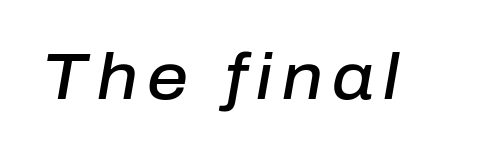
The image shows 64 px semibold type, italic (leaning right); set not underlined; low stroke contrast and a medium x-height.
